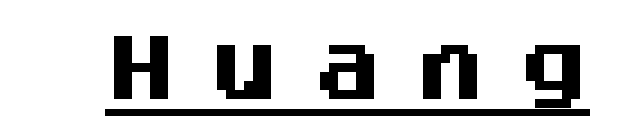
What decoration does the sample have? An underline. Between one letter and the next there's a generous, obvious gap. Heft: maximum for text — a bold. These lines were composed using upright roman letters.
